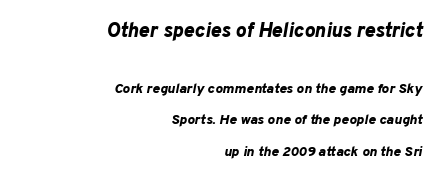
{"italic": "yes", "lean": "right", "slant_degrees": 10, "bold": "yes", "underline": "no", "align": "right", "line_spacing": "loose", "line_spacing_ratio": 2.25, "letter_spacing": "normal", "letter_spacing_em": 0.0, "larger_block": "first", "size_ratio": 1.43, "glyph_px": 20}
